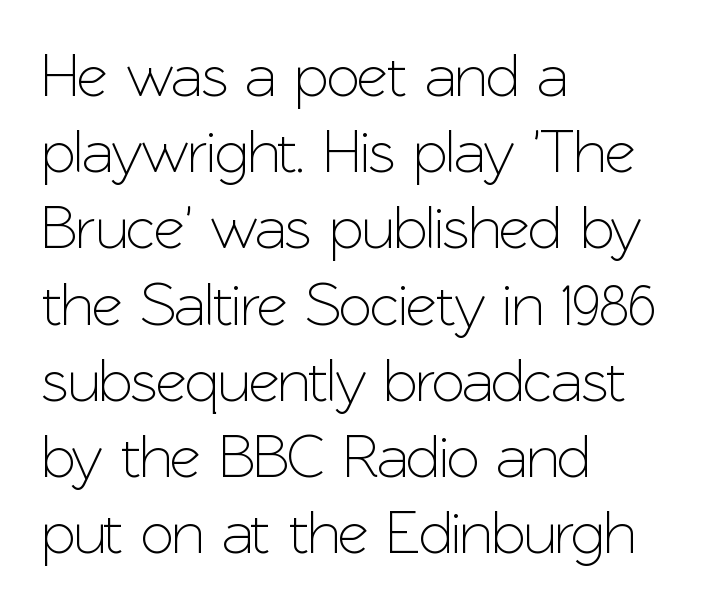
The image shows 60 px sans-serif type, upright; set left-aligned, normal line spacing (1.27x), normal letter spacing, not underlined; low stroke contrast and a medium x-height.
